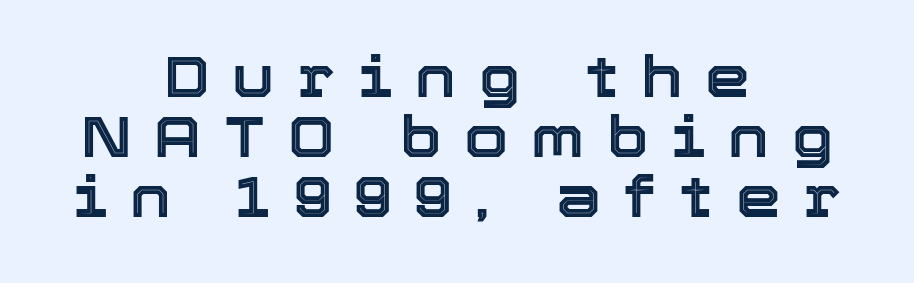
Q: Is the text italic (slanted)? A: No, it is upright.
Q: Is the text underlined? A: No.
Q: How is the paragraph aligned? A: Centered.
Q: Is the spacing between letters normal or unusually wide? A: Unusually wide.
Q: Is the spacing between lines tight, normal or loose? A: Tight.
Q: Width (condensed, normal, or wide)? A: Normal.
Q: x-height? A: Medium.
Q: Monospaced? A: No.
